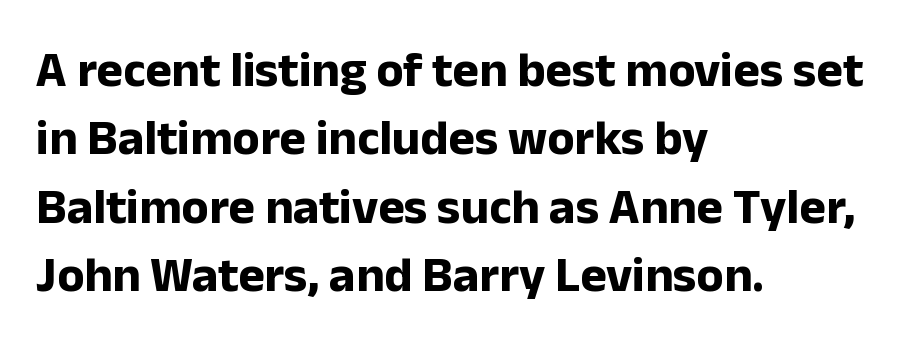
This sample has the flowing, uneven cadence of proportional lettering. The lines are quadded left. Thick stems and heavy bowls — unmistakably bold. Caption: standard tracking, unaltered. Font category for this specimen: sans-serif. Descenders are the only things crossing below the line.
